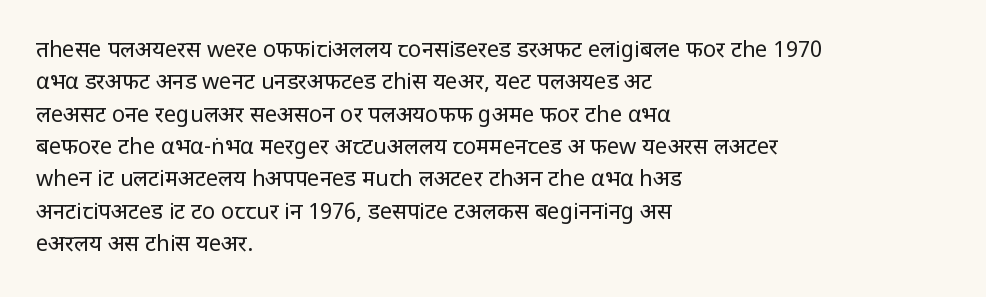
{"italic": "no", "bold": "no", "underline": "no", "align": "left", "line_spacing": "normal", "line_spacing_ratio": 1.47, "letter_spacing": "normal", "letter_spacing_em": 0.0, "glyph_px": 22}
